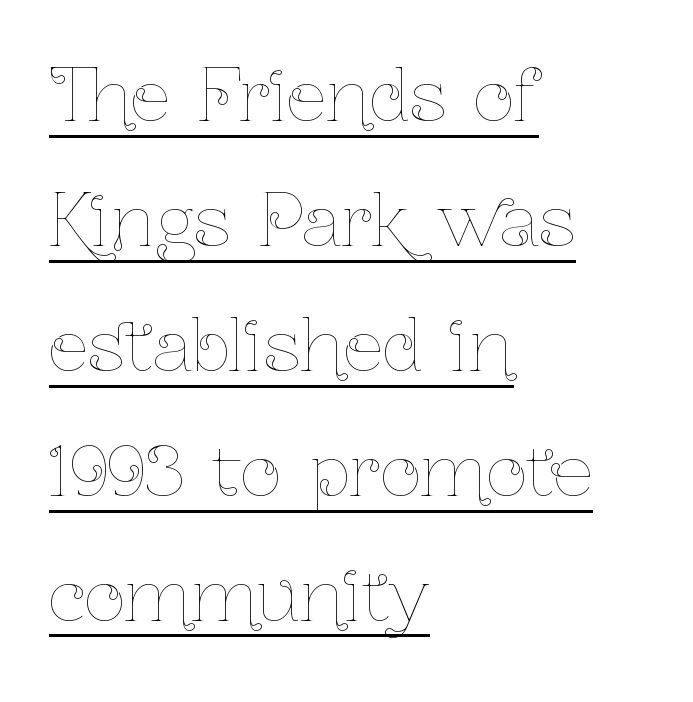
Q: Is the text bold? A: No.
Q: Is the text italic (slanted)? A: No, it is upright.
Q: Is the text underlined? A: Yes.
Q: How is the paragraph aligned? A: Left-aligned.
Q: Is the spacing between letters normal or unusually wide? A: Normal.
Q: Width (condensed, normal, or wide)? A: Condensed.
Q: Stroke contrast? A: Low.
Q: x-height? A: Medium.
Q: Monospaced? A: No.
